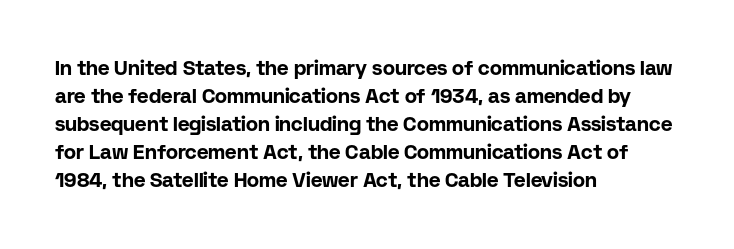
Q: Is the text bold? A: Yes.
Q: Is the text italic (slanted)? A: No, it is upright.
Q: Is the text underlined? A: No.
Q: How is the paragraph aligned? A: Left-aligned.
Q: Is the spacing between letters normal or unusually wide? A: Normal.
Q: Is the spacing between lines tight, normal or loose? A: Normal.
